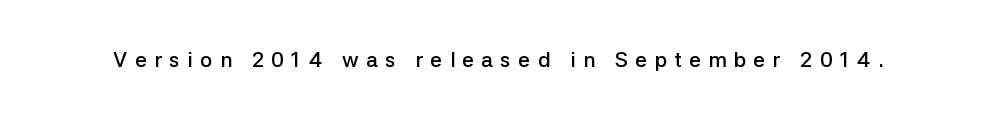
{"italic": "no", "bold": "semi", "underline": "no", "letter_spacing": "wide", "letter_spacing_em": 0.35, "glyph_px": 21}
